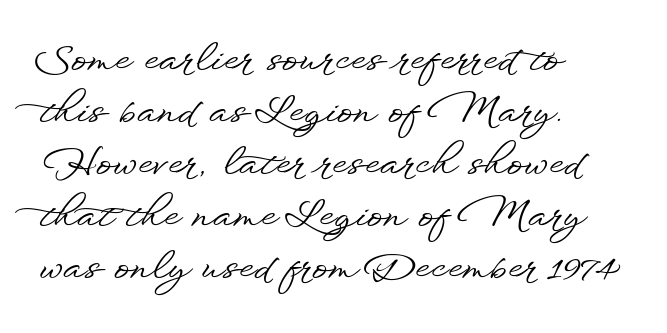
Q: Is the text italic (slanted)? A: Yes.
Q: Is the typeface a serif or a sans-serif typeface? A: Sans-serif.
Q: Is the text underlined? A: No.
Q: How is the paragraph aligned? A: Left-aligned.
Q: Is the spacing between letters normal or unusually wide? A: Normal.
Q: Is the spacing between lines tight, normal or loose? A: Normal.
Q: Width (condensed, normal, or wide)? A: Wide.
Q: Stroke contrast? A: Low.
Q: x-height? A: Small.
Q: Monospaced? A: No.
